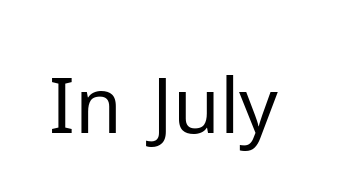
The image shows 76 px regular-weight sans-serif type, upright; set normal letter spacing, not underlined; low stroke contrast and a medium x-height.
